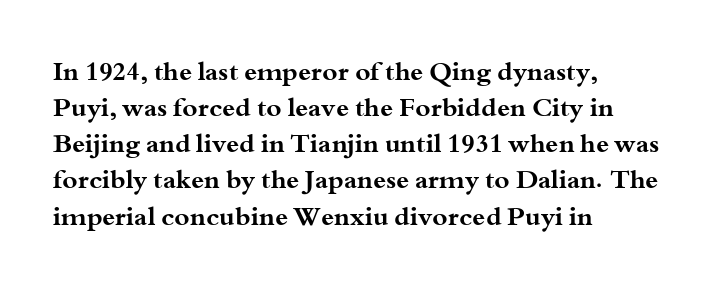
Clear beneath every line of the passage. The typography opts for an upright posture over an oblique one. Evenly set lines give the paragraph a standard silhouette. Standard letterfit; no display-style spreading of the glyphs. The compositor pushed each line to the left boundary.
